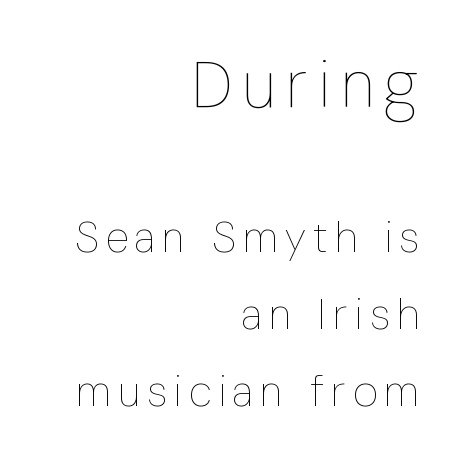
A typesetter would call this proportional, since set widths differ per character. No heavy texture on the line: the type isn't bold. Visually, the top section dominates because its glyphs are scaled up. Rendered with straight, roman letterforms.
